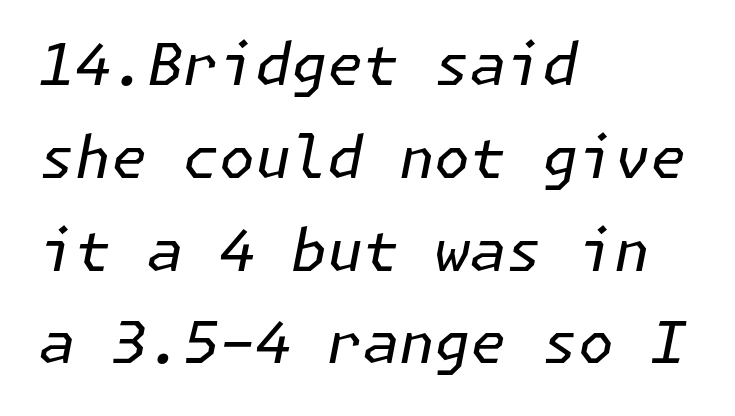
The image shows 58 px regular-weight type, italic (leaning right); set left-aligned, normal line spacing (1.6x), normal letter spacing, not underlined; low stroke contrast and a medium x-height.
